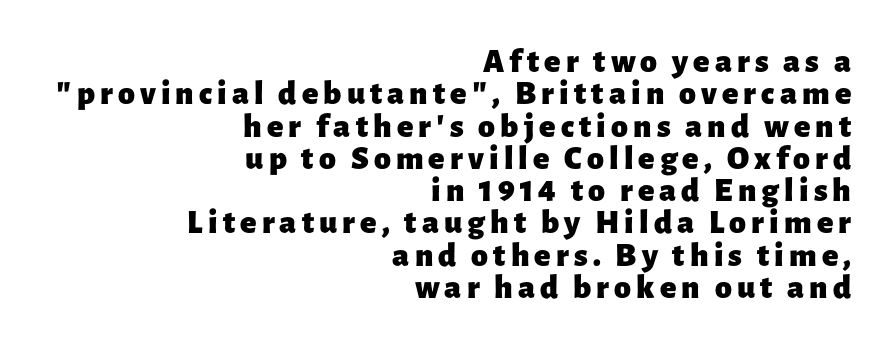
The letters stand upright; this is a roman face. Tightly led — the rows are bunched. These lines are rendered in a variable-pitch font. The baseline area is clear. Is this a sans? Yes — the strokes have no serifs. The paragraph has a hard right edge and a soft left edge.
